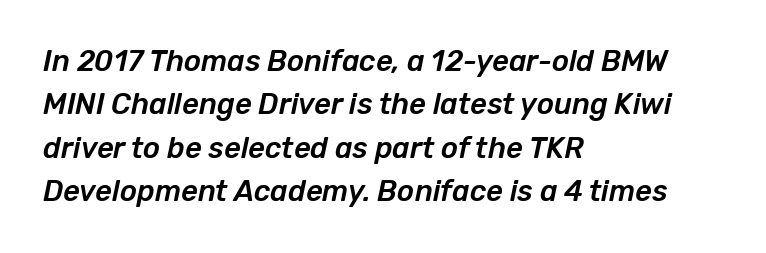
The image shows 29 px text type, italic (leaning right); set left-aligned, normal line spacing (1.5x), normal letter spacing, not underlined; low stroke contrast and a medium x-height.
